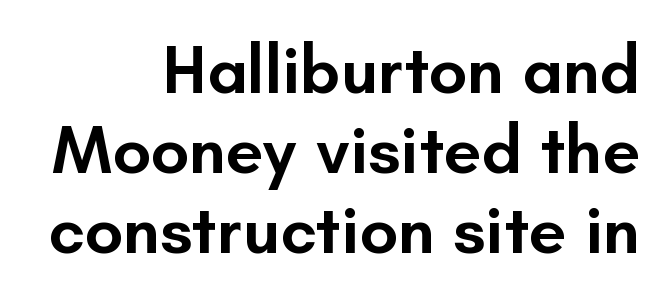
{"serif": "no", "italic": "no", "bold": "semi", "weight": "semibold", "width": "normal", "stroke_contrast": "low", "x_height": "small", "monospaced": "no", "underline": "no", "align": "right", "line_spacing_ratio": 1.18, "letter_spacing": "normal", "letter_spacing_em": 0.0, "glyph_px": 68}
